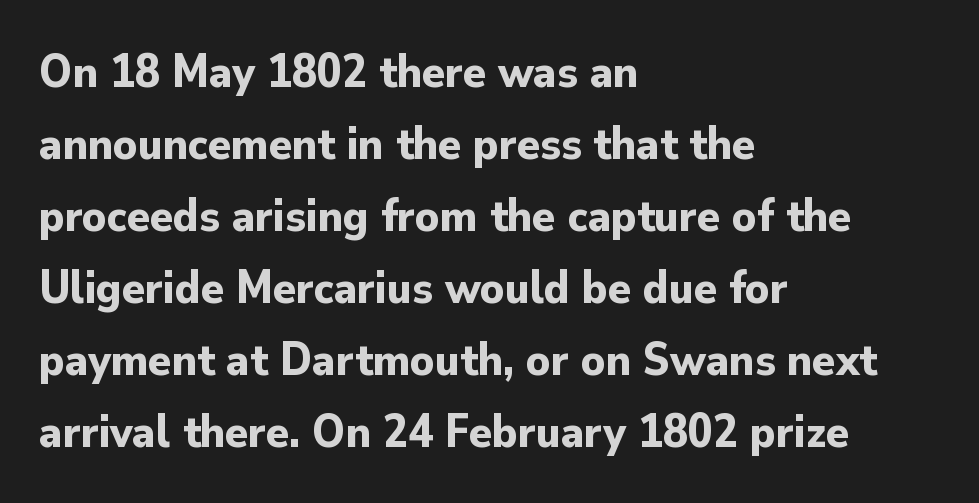
{"serif": "no", "italic": "no", "bold": "yes", "weight": "bold", "width": "normal", "stroke_contrast": "low", "x_height": "small", "monospaced": "no", "underline": "no", "align": "left", "line_spacing": "normal", "line_spacing_ratio": 1.53, "letter_spacing": "normal", "letter_spacing_em": 0.0, "glyph_px": 47}
